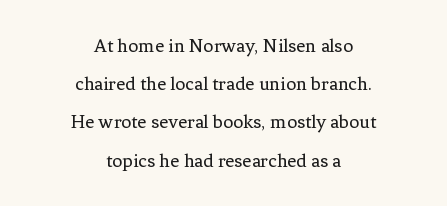
Is the block centered? Yes — each line is placed symmetrically about the middle. Weight: in the light-to-regular range. A bare baseline throughout the passage. Vertically, the passage feels expansive, rows floating well apart. This sample uses plain, unmodified letter spacing.
